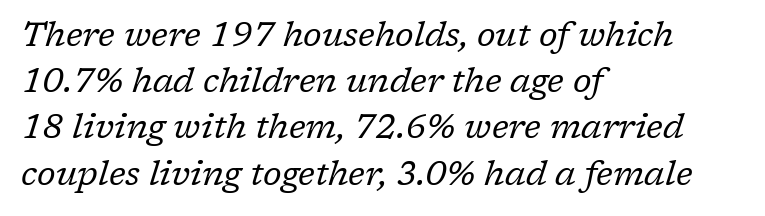
Q: Is the text bold? A: No.
Q: Is the text italic (slanted)? A: Yes, it leans right by about 17 degrees.
Q: Is the typeface a serif or a sans-serif typeface? A: Serif.
Q: Is the text underlined? A: No.
Q: How is the paragraph aligned? A: Left-aligned.
Q: Is the spacing between letters normal or unusually wide? A: Normal.
Q: Is the spacing between lines tight, normal or loose? A: Normal.
Q: Width (condensed, normal, or wide)? A: Normal.
Q: Stroke contrast? A: Low.
Q: x-height? A: Medium.
Q: Monospaced? A: No.
